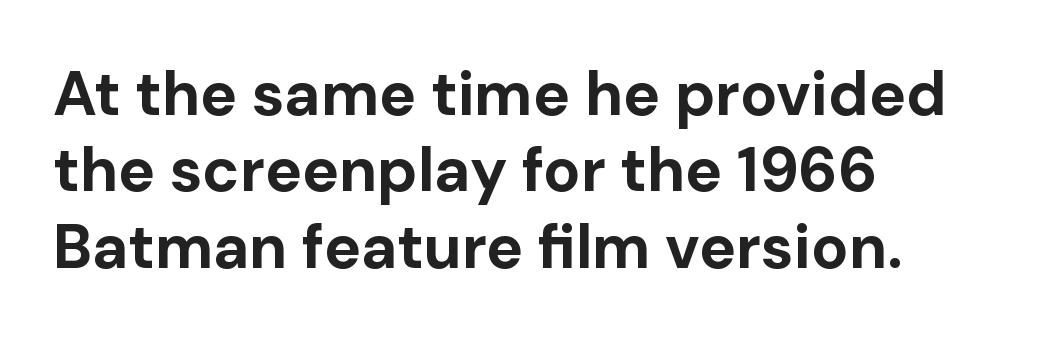
These lines are rendered in a variable-pitch font. Glance below the letters and you will spot only blank space. Is the block centered? No — it sits flush against the left margin. Summary of weight: heavy, a full bold.
